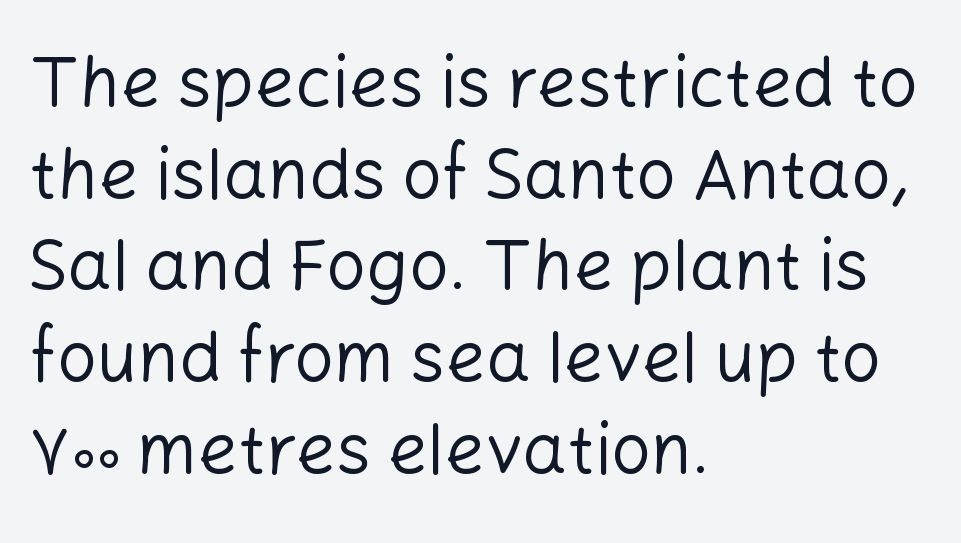
The compositor pushed each line to the left boundary. A roman cut, with each character standing at attention. Note the varied advance widths — an 'i' is clearly narrower than an 'm'. A typesetter would call this leading conventional body-copy spacing.
